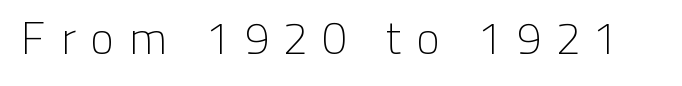
{"serif": "no", "italic": "no", "bold": "no", "weight": "light", "width": "normal", "stroke_contrast": "low", "x_height": "medium", "monospaced": "no", "underline": "no", "letter_spacing": "wide", "letter_spacing_em": 0.32, "glyph_px": 45}
